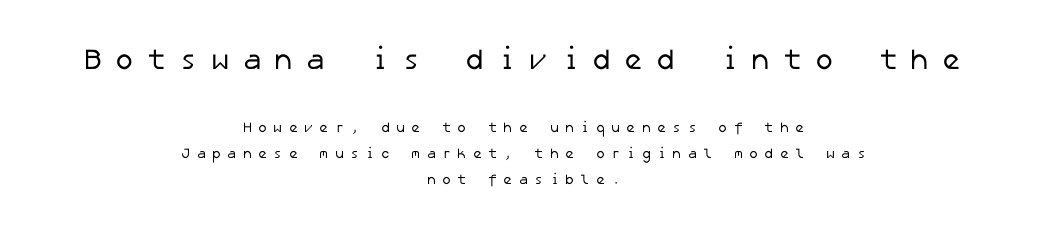
The image shows 29 px regular-weight sans-serif type; set centered, line spacing 1.83x, unusually wide letter spacing (+0.43 em), not underlined; the first (top) block is 2.07x larger; low stroke contrast and a medium x-height.
